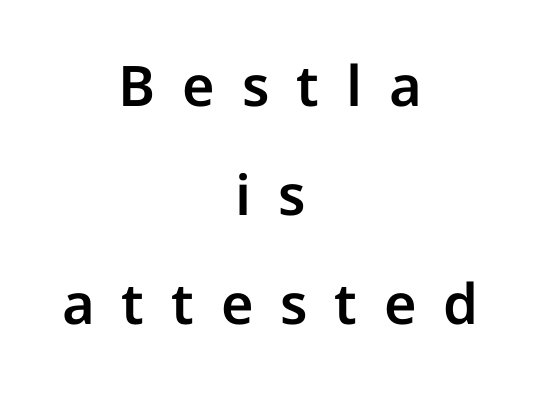
{"serif": "no", "italic": "no", "width": "normal", "stroke_contrast": "low", "x_height": "medium", "monospaced": "no", "underline": "no", "align": "center", "line_spacing": "loose", "line_spacing_ratio": 1.95, "letter_spacing": "wide", "letter_spacing_em": 0.48, "glyph_px": 56}
